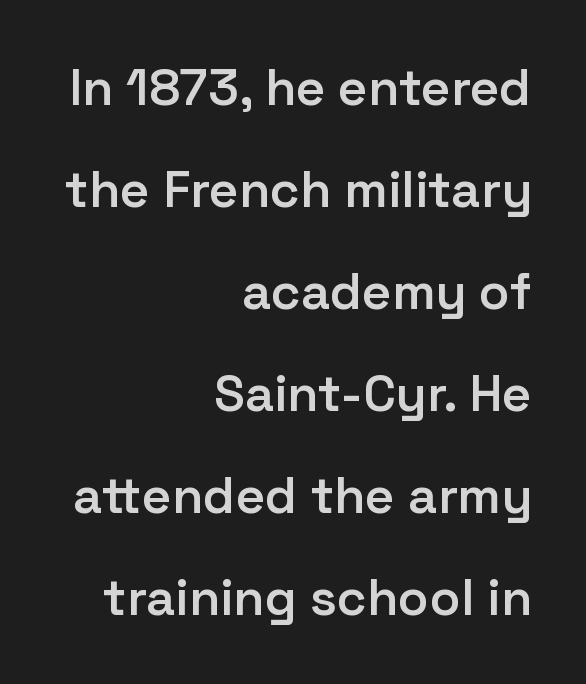
{"serif": "no", "italic": "no", "bold": "semi", "weight": "semibold", "width": "normal", "stroke_contrast": "low", "x_height": "medium", "monospaced": "no", "underline": "no", "align": "right", "line_spacing": "loose", "line_spacing_ratio": 2.0, "letter_spacing": "normal", "letter_spacing_em": 0.0, "glyph_px": 51}
